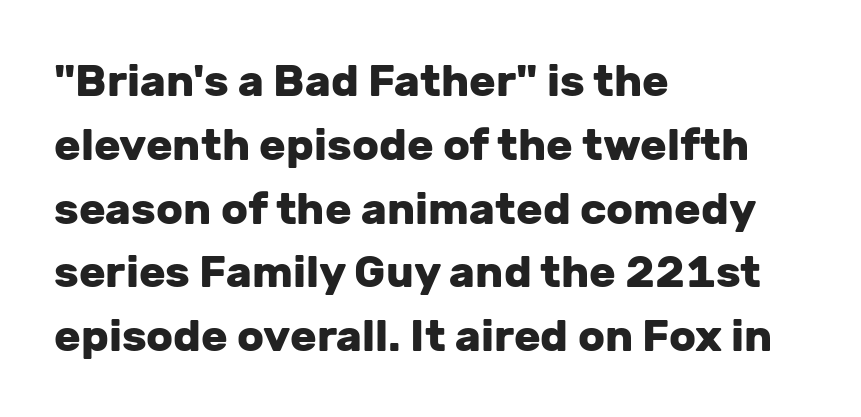
This is the regular roman posture of the typeface. Do the characters align in a grid? No, the font is proportional. Reading down the column, the eye jumps a familiar distance to each next line. Is this a sans? Yes — the strokes have no serifs. Casual observation: everything's shoved over to the left. Just letters on the line, the space beneath them empty.
